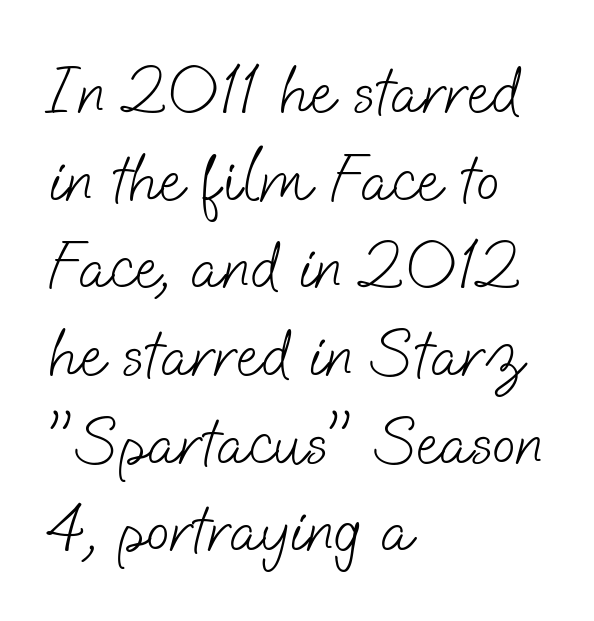
{"serif": "no", "bold": "no", "weight": "light", "width": "normal", "stroke_contrast": "low", "x_height": "small", "monospaced": "no", "underline": "no", "align": "left", "line_spacing": "normal", "line_spacing_ratio": 1.27, "letter_spacing": "normal", "letter_spacing_em": 0.0, "glyph_px": 69}
